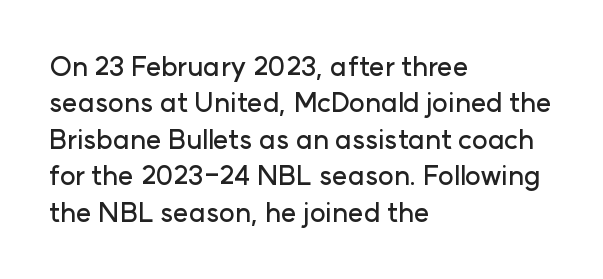
Tracking value appears to be zero — textbook default spacing. The type sits square on the baseline with zero lean. A clean baseline with only descenders dipping below it. Is the block centered? No — it sits flush against the left margin. Notice how descenders clear the ascenders below comfortably — that's standard leading.
